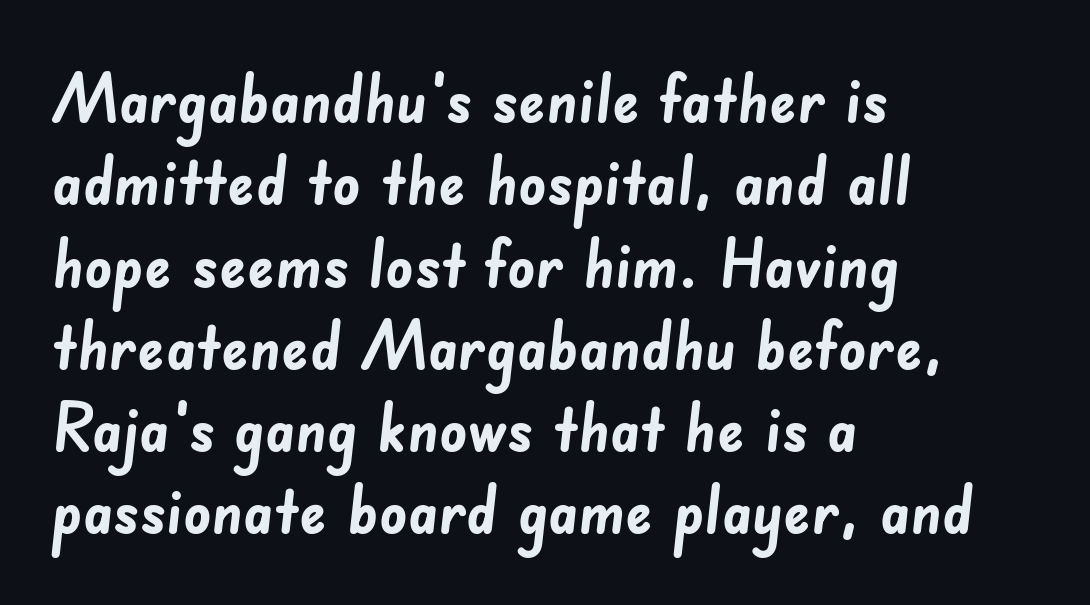
Q: Is the text bold? A: Yes.
Q: Is the typeface a serif or a sans-serif typeface? A: Sans-serif.
Q: Is the text underlined? A: No.
Q: How is the paragraph aligned? A: Left-aligned.
Q: Is the spacing between letters normal or unusually wide? A: Normal.
Q: Width (condensed, normal, or wide)? A: Normal.
Q: Stroke contrast? A: Low.
Q: x-height? A: Small.
Q: Monospaced? A: No.
